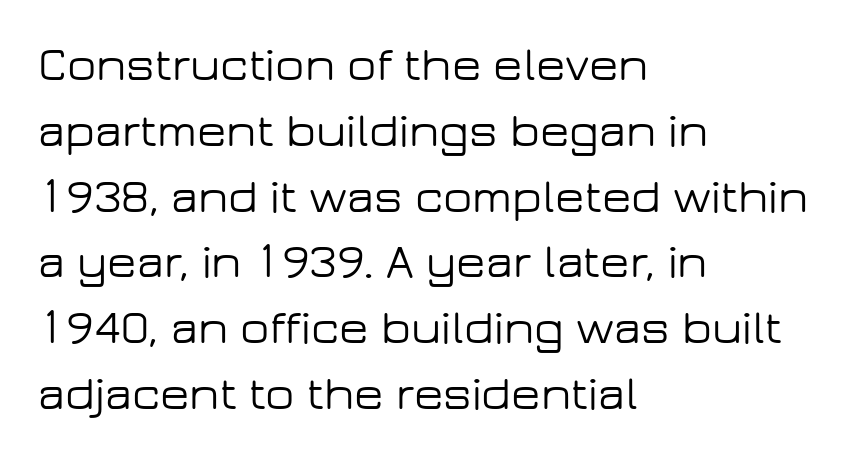
{"serif": "no", "italic": "no", "width": "wide", "stroke_contrast": "low", "x_height": "medium", "monospaced": "no", "underline": "no", "align": "left", "line_spacing": "normal", "line_spacing_ratio": 1.37, "letter_spacing": "normal", "letter_spacing_em": 0.0, "glyph_px": 48}
